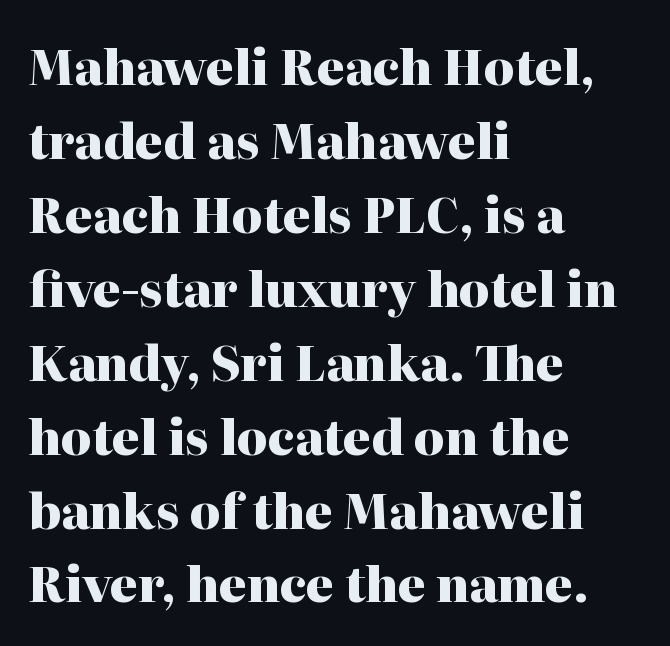
{"serif": "yes", "italic": "no", "bold": "yes", "weight": "heavy", "width": "normal", "stroke_contrast": "high", "x_height": "medium", "monospaced": "no", "underline": "no", "align": "left", "line_spacing": "normal", "line_spacing_ratio": 1.54, "letter_spacing": "normal", "letter_spacing_em": 0.0, "glyph_px": 48}
